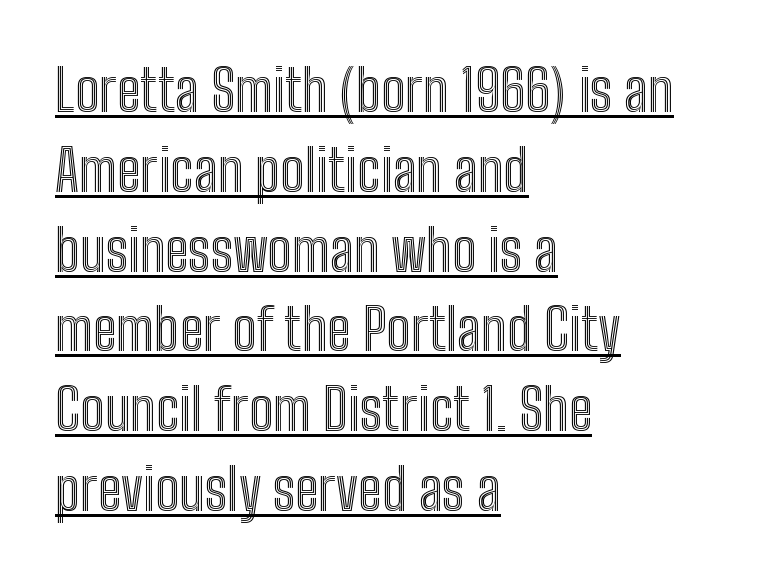
{"italic": "no", "width": "condensed", "x_height": "medium", "monospaced": "no", "underline": "yes", "align": "left", "line_spacing": "normal", "line_spacing_ratio": 1.4, "letter_spacing": "normal", "letter_spacing_em": 0.0, "glyph_px": 57}
